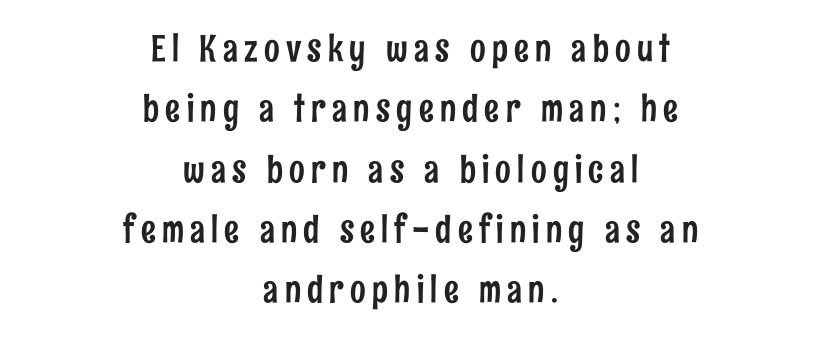
In terms of leading, this rendering sits right in the middle. What kind of face is this? One without serifs — a sans. The space beneath each line is pristine and unruled. A typesetter would call this proportional, since set widths differ per character.
